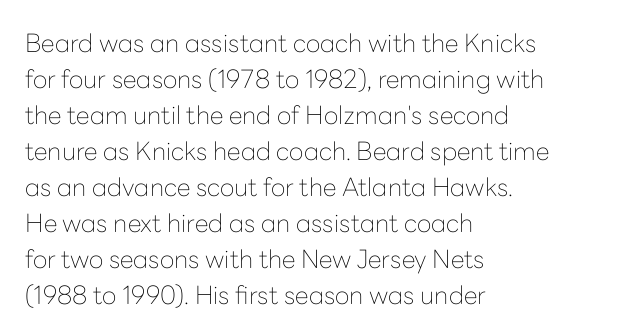
Q: Is the text bold? A: No.
Q: Is the text italic (slanted)? A: No, it is upright.
Q: Is the text underlined? A: No.
Q: How is the paragraph aligned? A: Left-aligned.
Q: Is the spacing between letters normal or unusually wide? A: Normal.
Q: Is the spacing between lines tight, normal or loose? A: Normal.
